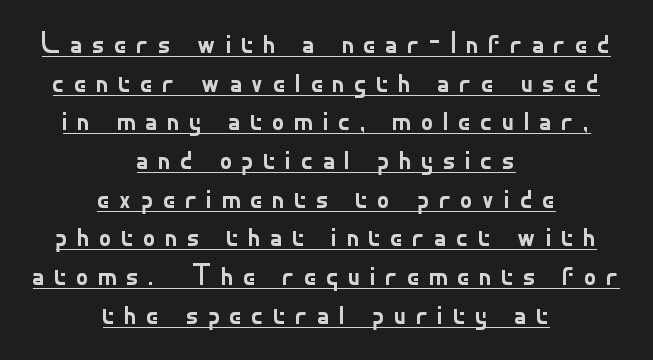
{"serif": "no", "italic": "no", "bold": "no", "weight": "regular", "width": "normal", "stroke_contrast": "low", "x_height": "small", "monospaced": "no", "underline": "yes", "align": "center", "line_spacing": "normal", "line_spacing_ratio": 1.29, "letter_spacing": "wide", "letter_spacing_em": 0.31, "glyph_px": 30}
